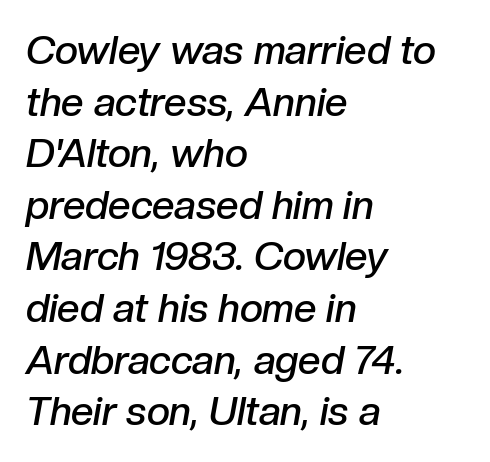
The image shows 40 px semibold type, italic (leaning right); set left-aligned, normal line spacing (1.29x), normal letter spacing, not underlined; low stroke contrast and a medium x-height.
